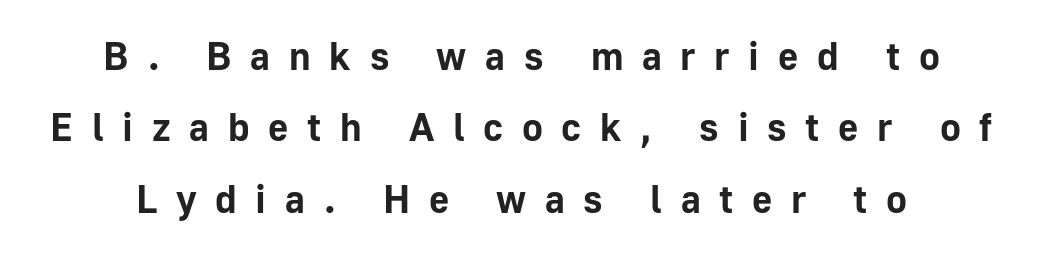
In terms of letterspacing, this is a distinctly airy, spread setting. Clear beneath every line of the passage. Typesetter's note: full bold, strokes at maximum text heaviness. Varying glyph widths throughout — classic text-font behaviour. A sans-serif font was chosen for this passage. This is the regular roman posture of the typeface.
